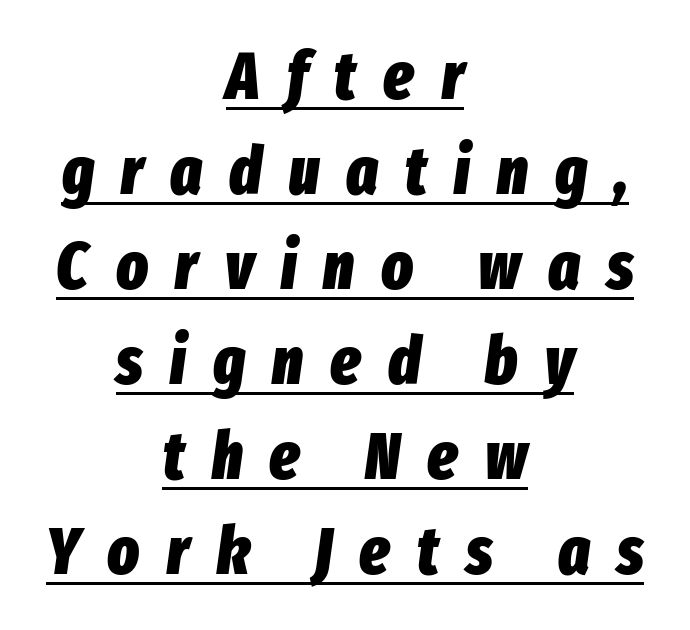
{"italic": "yes", "lean": "right", "slant_degrees": 8, "bold": "yes", "weight": "heavy", "width": "condensed", "stroke_contrast": "low", "x_height": "medium", "monospaced": "no", "underline": "yes", "align": "center", "line_spacing": "normal", "line_spacing_ratio": 1.44, "letter_spacing": "wide", "letter_spacing_em": 0.41, "glyph_px": 66}
